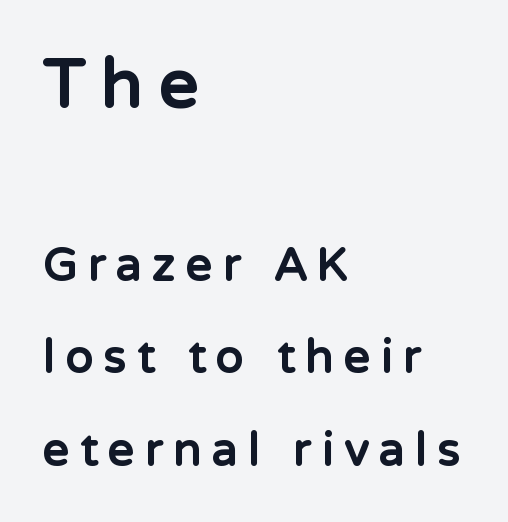
Q: Is the text bold? A: Yes.
Q: Is the text italic (slanted)? A: No, it is upright.
Q: Is the typeface a serif or a sans-serif typeface? A: Sans-serif.
Q: Is the text underlined? A: No.
Q: How is the paragraph aligned? A: Left-aligned.
Q: Is the spacing between letters normal or unusually wide? A: Unusually wide.
Q: Is the spacing between lines tight, normal or loose? A: Loose.
Q: Which block of text is set in a larger size, the first (top) or the second (bottom)? A: The first (top) one.
Q: Width (condensed, normal, or wide)? A: Normal.
Q: Stroke contrast? A: Low.
Q: x-height? A: Medium.
Q: Monospaced? A: No.
